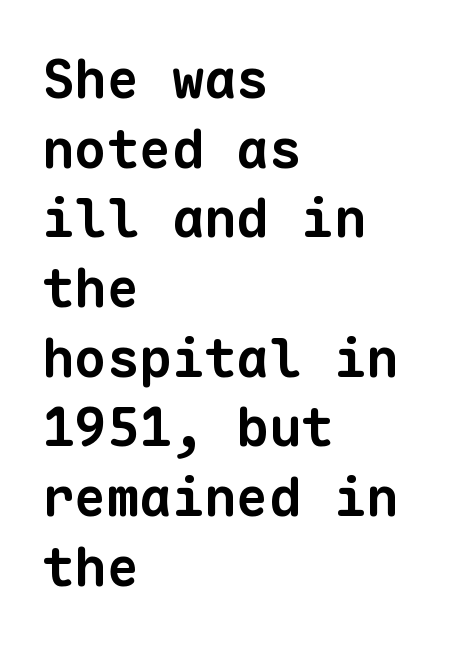
The image shows 54 px bold sans-serif type, monospaced; set left-aligned, normal line spacing (1.29x), normal letter spacing, not underlined; low stroke contrast and a medium x-height.
